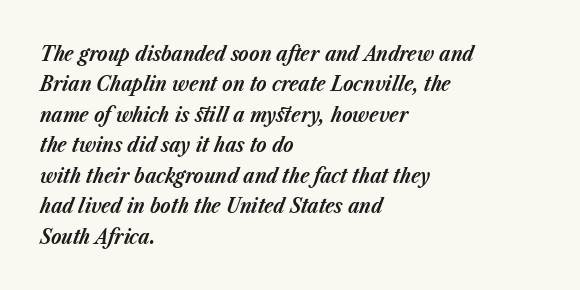
The image shows 21 px bold type, italic (leaning right); set left-aligned, normal line spacing (1.45x), normal letter spacing, not underlined.
